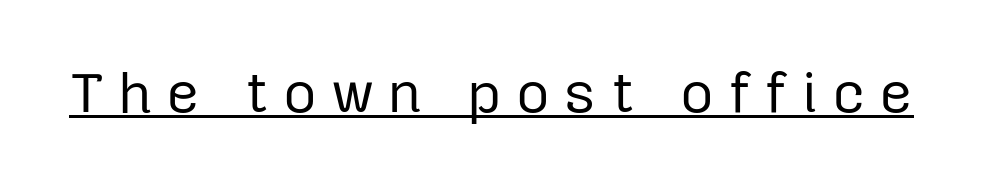
Q: Is the text bold? A: No.
Q: Is the text italic (slanted)? A: No, it is upright.
Q: Is the typeface a serif or a sans-serif typeface? A: Sans-serif.
Q: Is the text underlined? A: Yes.
Q: Is the spacing between letters normal or unusually wide? A: Unusually wide.
Q: Width (condensed, normal, or wide)? A: Normal.
Q: Stroke contrast? A: Low.
Q: x-height? A: Medium.
Q: Monospaced? A: No.
